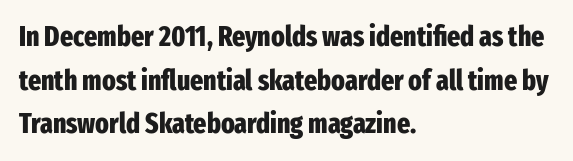
Q: Is the text bold? A: Yes.
Q: Is the text italic (slanted)? A: No, it is upright.
Q: Is the typeface a serif or a sans-serif typeface? A: Sans-serif.
Q: Is the text underlined? A: No.
Q: How is the paragraph aligned? A: Left-aligned.
Q: Is the spacing between letters normal or unusually wide? A: Normal.
Q: Is the spacing between lines tight, normal or loose? A: Normal.
Q: Width (condensed, normal, or wide)? A: Condensed.
Q: Stroke contrast? A: Low.
Q: x-height? A: Medium.
Q: Monospaced? A: No.
